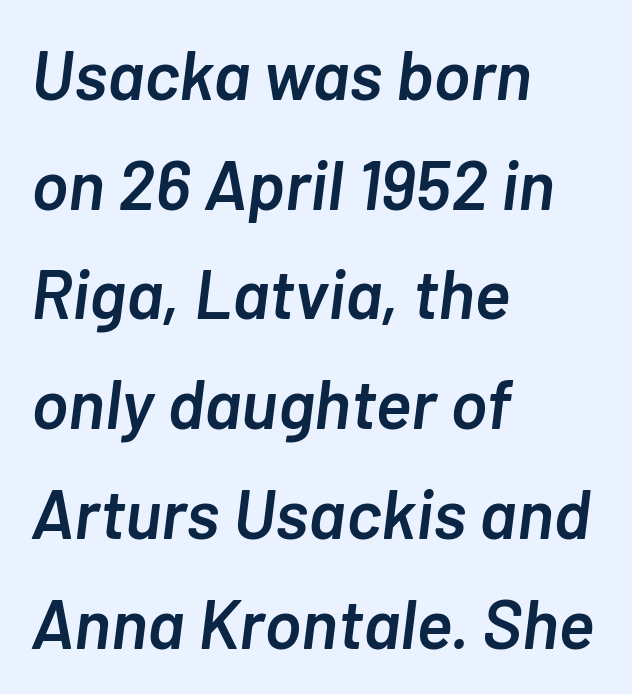
The image shows 69 px semibold type, italic (leaning right); set left-aligned, normal line spacing (1.59x), normal letter spacing, not underlined; low stroke contrast and a medium x-height.
